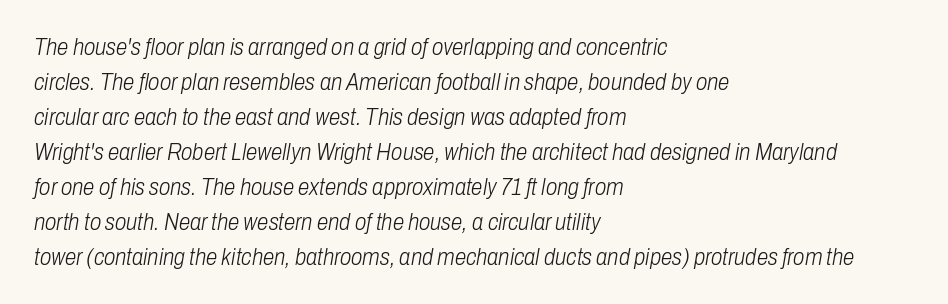
{"italic": "yes", "lean": "right", "slant_degrees": 10, "bold": "no", "underline": "no", "align": "left", "line_spacing": "normal", "line_spacing_ratio": 1.52, "letter_spacing": "normal", "letter_spacing_em": 0.0, "glyph_px": 23}
